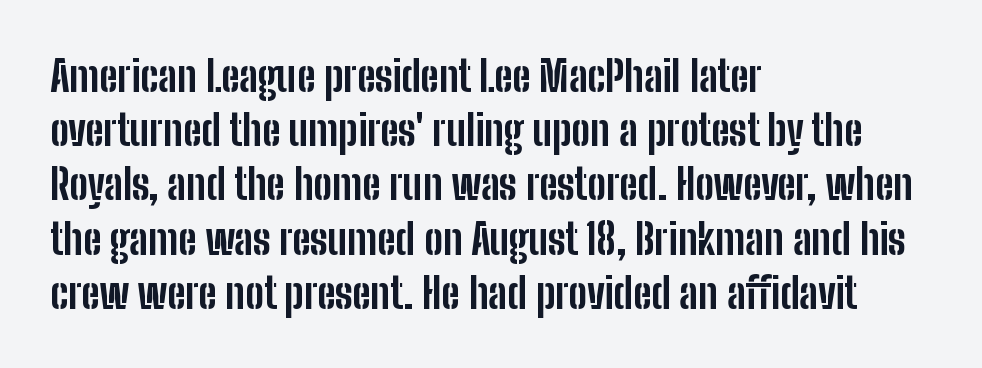
The image shows 42 px bold, condensed sans-serif type, upright; set left-aligned, normal line spacing (1.29x), normal letter spacing, not underlined; low stroke contrast and a medium x-height.
